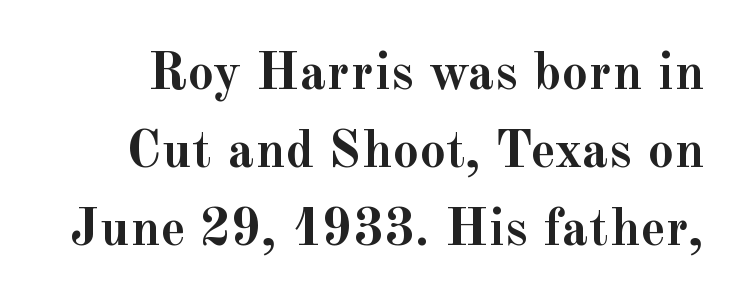
Every character sits straight up, as roman type does. Does extra space separate the letters? No, they use regular spacing. Summary of weight: heavy, a full bold. The line-height multiplier appears to be the usual default.
